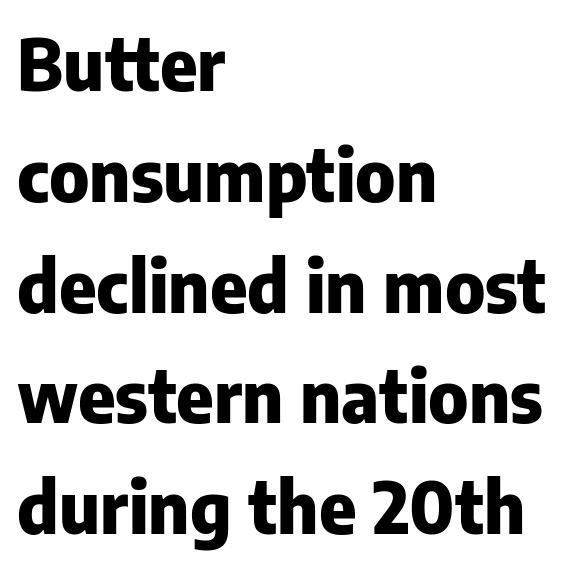
The image shows 71 px heavy sans-serif type, upright; set left-aligned, normal line spacing (1.56x), normal letter spacing, not underlined; low stroke contrast and a medium x-height.
